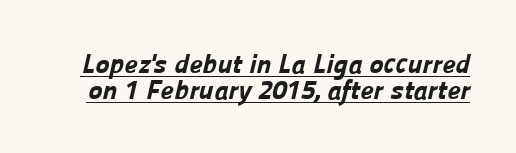
{"bold": "yes", "underline": "yes", "line_spacing": "tight", "line_spacing_ratio": 0.96, "letter_spacing": "normal", "letter_spacing_em": 0.0, "glyph_px": 27}
